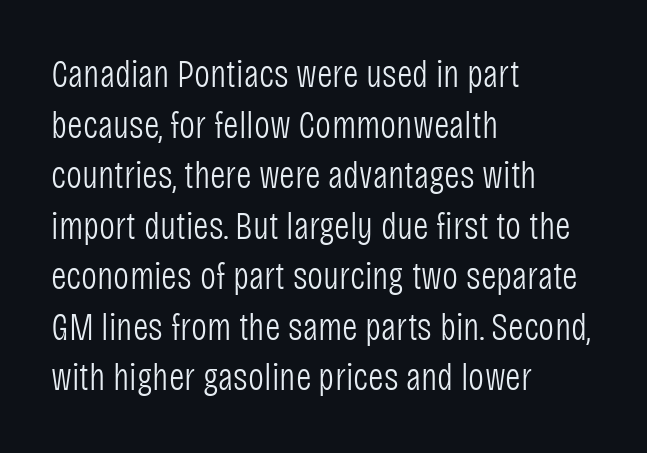
The image shows 38 px light, condensed sans-serif type, upright; set left-aligned, normal line spacing (1.33x), normal letter spacing, not underlined; low stroke contrast and a large x-height.
